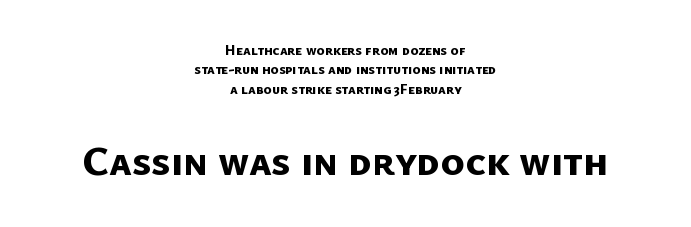
How heavy is the stroke? Heavy — this is a bold. Compare the two chunks: the lower has the greater cap height. Classification — sans serif. What's the leading like? Ordinary, nothing unusual. Default kerning and tracking; the words read as compact shapes. Is this a fixed-width face? No — the glyphs have proportional, varying widths.
